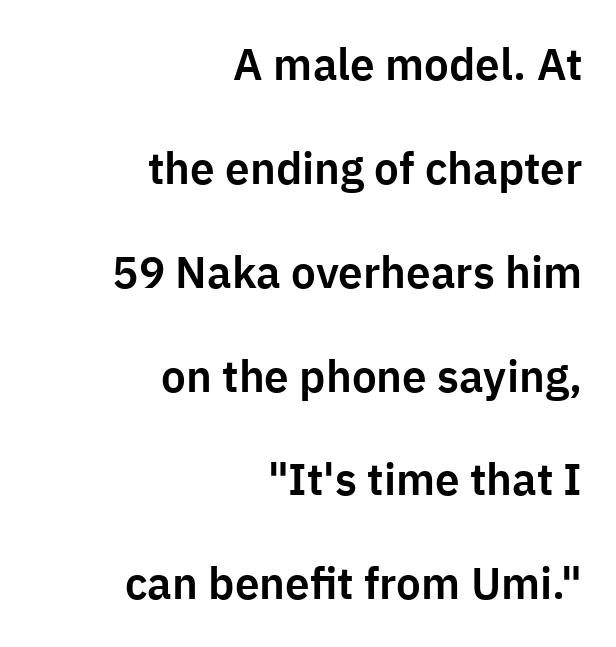
The image shows 44 px sans-serif type, upright; set right-aligned, loose line spacing (2.36x), normal letter spacing, not underlined; low stroke contrast and a medium x-height.
